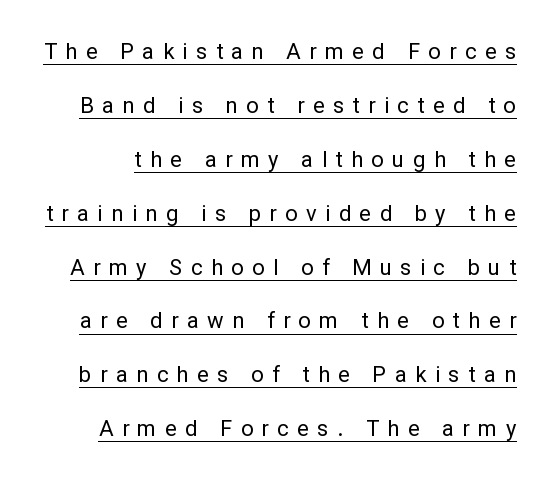
{"italic": "no", "bold": "no", "underline": "yes", "line_spacing": "loose", "line_spacing_ratio": 2.45, "letter_spacing": "wide", "letter_spacing_em": 0.38, "glyph_px": 22}
